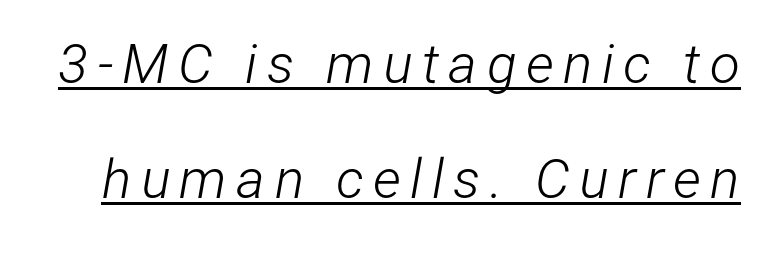
The passage shown leans; its letterforms are oblique. You could not count columns in this text — the font is proportionally spaced. A light-to-regular cut is what we see here. Honestly, the rows look like they've been pulled way apart.
